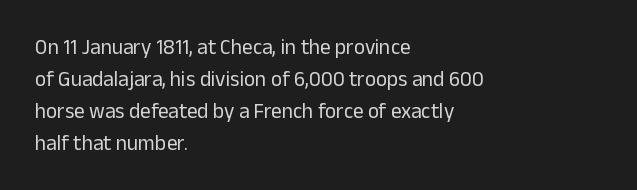
{"italic": "no", "bold": "no", "underline": "no", "align": "left", "line_spacing": "normal", "line_spacing_ratio": 1.52, "letter_spacing": "normal", "letter_spacing_em": 0.0, "glyph_px": 21}
